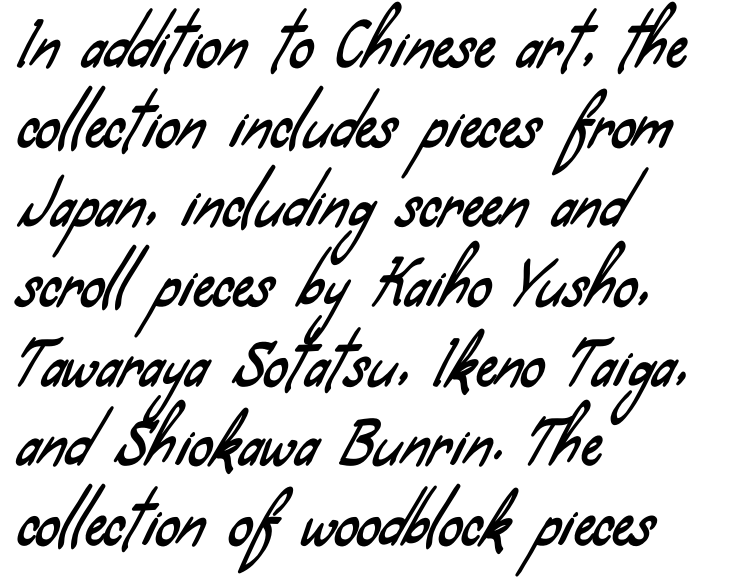
The image shows 59 px condensed sans-serif type; set left-aligned, normal line spacing (1.35x), normal letter spacing, not underlined; low stroke contrast and a small x-height.
